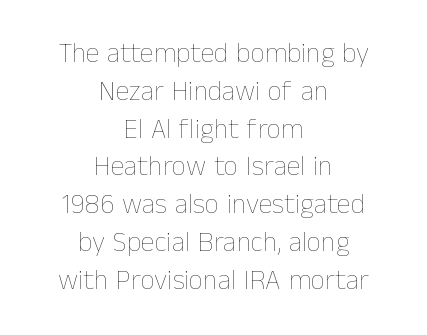
The image shows 28 px thin type, upright; set centered, normal line spacing (1.35x), normal letter spacing, not underlined; low stroke contrast and a medium x-height.
